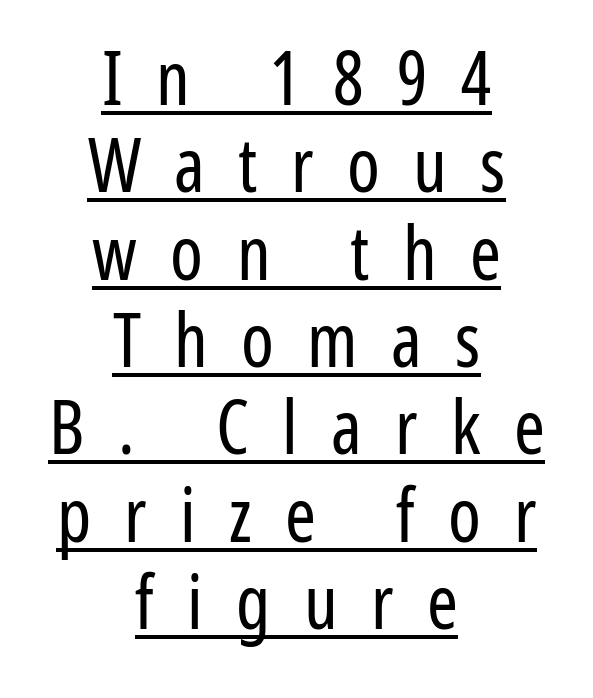
{"serif": "no", "italic": "no", "bold": "no", "weight": "regular", "width": "condensed", "stroke_contrast": "low", "x_height": "medium", "monospaced": "no", "underline": "yes", "align": "center", "line_spacing_ratio": 1.18, "letter_spacing": "wide", "letter_spacing_em": 0.45, "glyph_px": 74}
